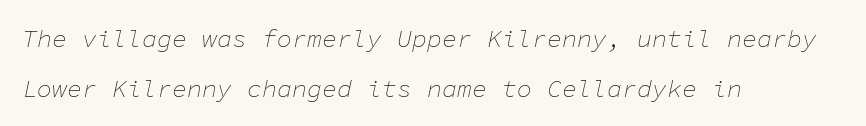
{"italic": "yes", "lean": "right", "slant_degrees": 11, "bold": "no", "underline": "no", "align": "left", "line_spacing": "loose", "line_spacing_ratio": 1.99, "letter_spacing": "normal", "letter_spacing_em": 0.0, "glyph_px": 25}
